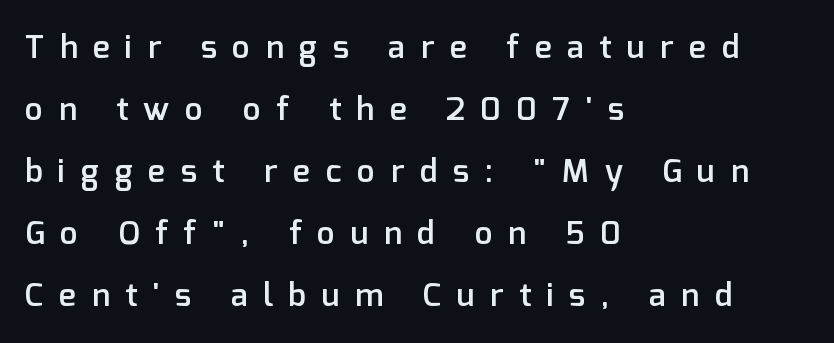
The image shows 32 px semibold sans-serif type, upright; set left-aligned, loose line spacing (1.94x), unusually wide letter spacing (+0.49 em), not underlined; low stroke contrast and a medium x-height.
